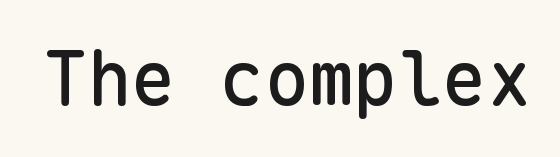
The image shows 74 px sans-serif type, upright, monospaced; set normal letter spacing, not underlined; low stroke contrast and a medium x-height.
